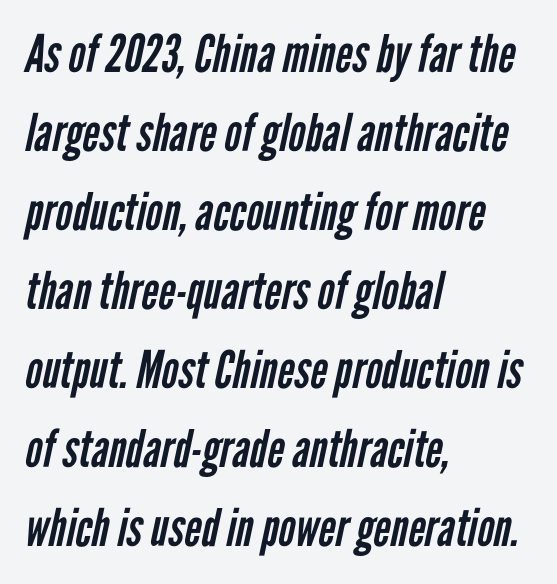
Which margin do the lines hug? The left one — the right edge is uneven. The rendering shows plain stroke endings on the letterforms — a sans-serif design. Notice how descenders clear the ascenders below comfortably — that's standard leading. Descender tails drop into unmarked territory.
